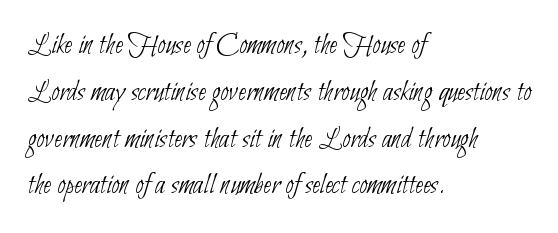
The image shows 30 px thin, condensed sans-serif type; set left-aligned, normal line spacing (1.56x), normal letter spacing, not underlined; low stroke contrast and a small x-height.
